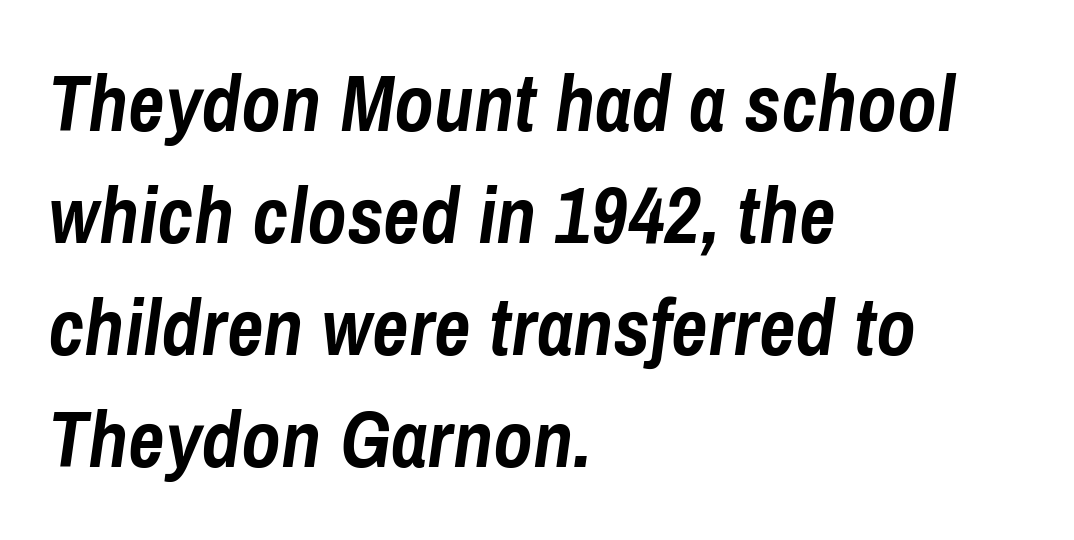
{"italic": "yes", "lean": "right", "slant_degrees": 8, "bold": "yes", "weight": "semibold", "width": "condensed", "stroke_contrast": "low", "x_height": "medium", "monospaced": "no", "underline": "no", "align": "left", "line_spacing": "normal", "line_spacing_ratio": 1.4, "letter_spacing": "normal", "letter_spacing_em": 0.0, "glyph_px": 80}
